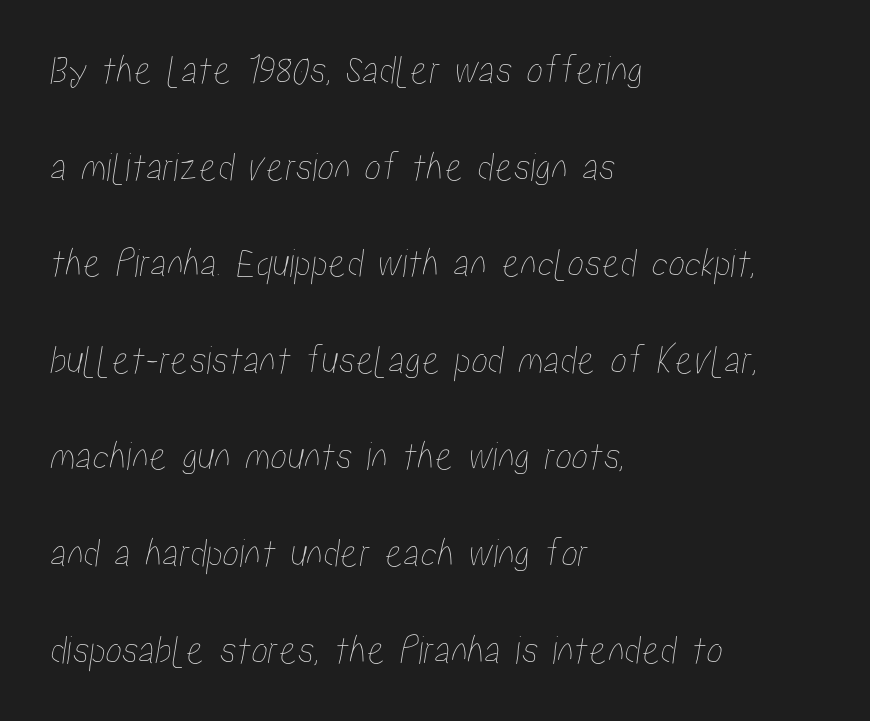
{"width": "condensed", "stroke_contrast": "low", "x_height": "medium", "monospaced": "no", "underline": "no", "align": "left", "line_spacing": "loose", "line_spacing_ratio": 2.3, "letter_spacing": "normal", "letter_spacing_em": 0.0, "glyph_px": 42}
